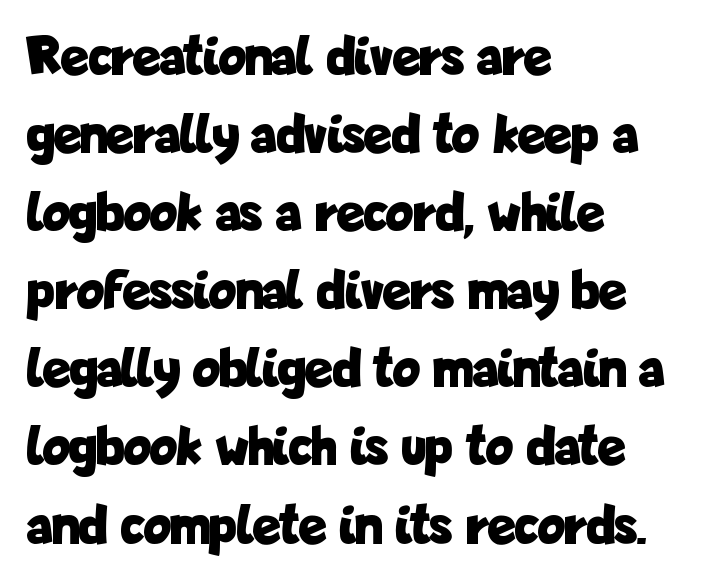
Notice how descenders clear the ascenders below comfortably — that's standard leading. The letters sit at their default tracking, neither squeezed nor spread. Quick note: underline off. As a designer I'd log this as weight 700, bold. These lines are rendered in a variable-pitch font. Line beginnings align vertically; line endings do not.
